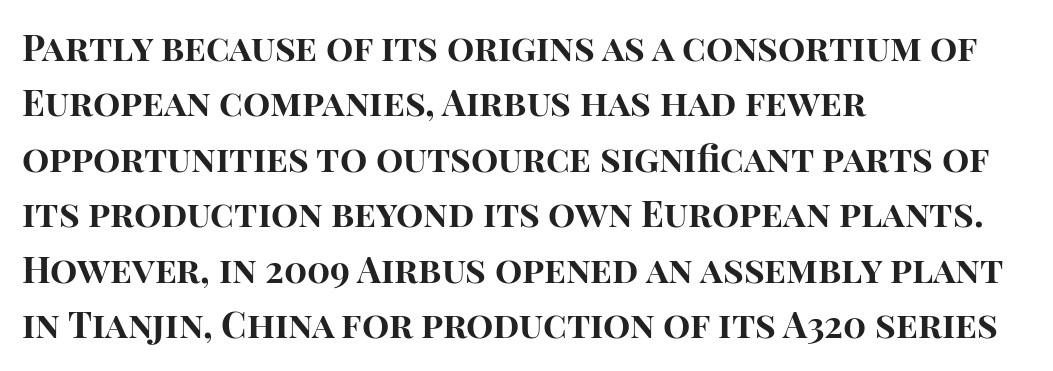
{"serif": "no", "italic": "no", "bold": "yes", "weight": "bold", "width": "normal", "stroke_contrast": "high", "x_height": "large", "monospaced": "no", "underline": "no", "align": "left", "line_spacing": "normal", "line_spacing_ratio": 1.54, "letter_spacing": "normal", "letter_spacing_em": 0.0, "glyph_px": 36}
